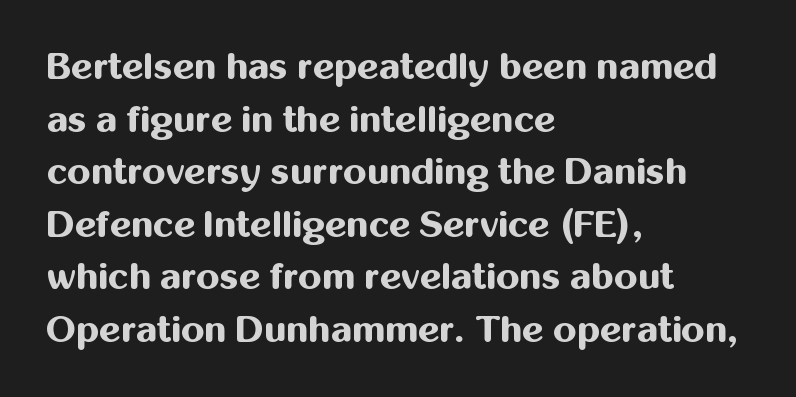
The image shows 37 px bold sans-serif type, upright; set left-aligned, normal line spacing (1.42x), normal letter spacing, not underlined; medium stroke contrast and a medium x-height.
